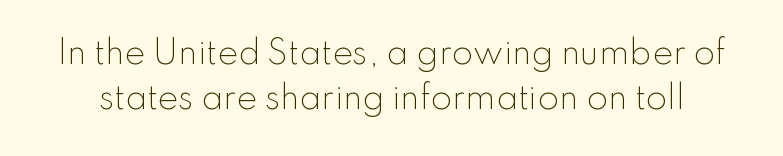
Each row of text sits above clean, open space. This sample has the flowing, uneven cadence of proportional lettering. Successive baselines arrive at the customary interval. The letters sit at their default tracking, neither squeezed nor spread. Each letter's strokes conclude bluntly, with no projecting serifs. No chunkiness to these letters — they're not bold.
